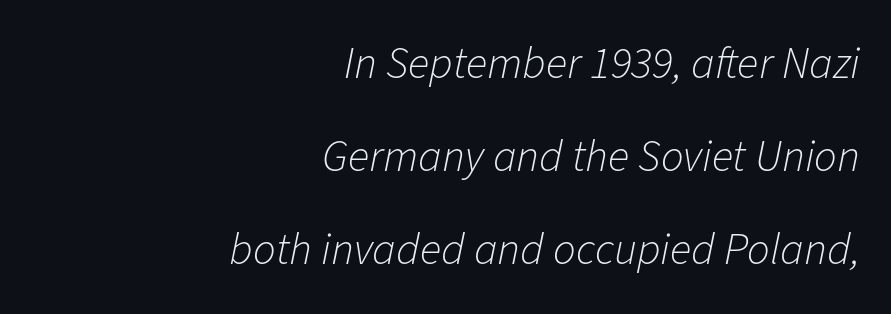
The image shows 45 px light type, italic (leaning right); set right-aligned, loose line spacing (2.07x), normal letter spacing, not underlined; low stroke contrast and a medium x-height.
